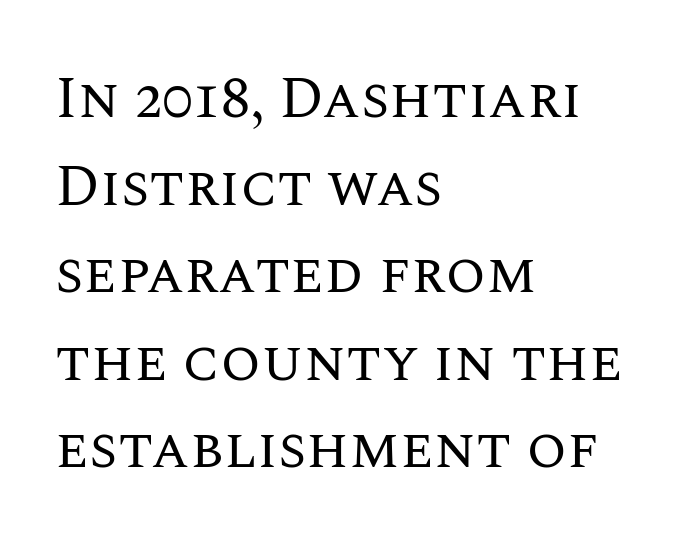
The image shows 58 px regular-weight type, upright; set left-aligned, normal line spacing (1.51x), normal letter spacing, not underlined; medium stroke contrast and a large x-height.
